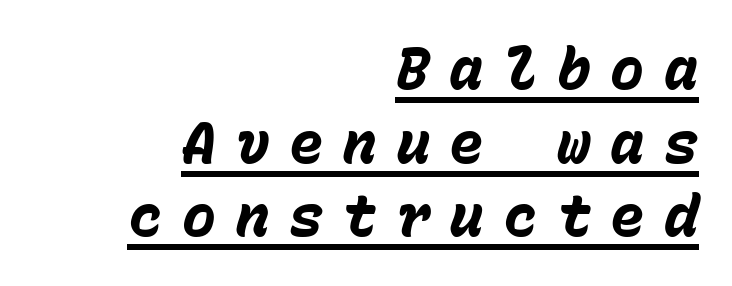
{"italic": "yes", "lean": "right", "slant_degrees": 15, "bold": "yes", "weight": "heavy", "width": "normal", "stroke_contrast": "low", "x_height": "medium", "monospaced": "yes", "underline": "yes", "align": "right", "line_spacing": "normal", "line_spacing_ratio": 1.29, "letter_spacing": "wide", "letter_spacing_em": 0.34, "glyph_px": 57}
